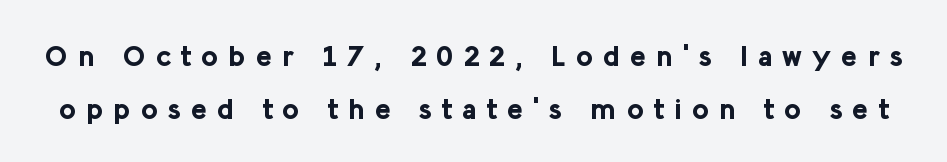
Q: Is the text bold? A: Yes.
Q: Is the text italic (slanted)? A: No, it is upright.
Q: Is the typeface a serif or a sans-serif typeface? A: Sans-serif.
Q: Is the text underlined? A: No.
Q: Is the spacing between letters normal or unusually wide? A: Unusually wide.
Q: Width (condensed, normal, or wide)? A: Normal.
Q: Stroke contrast? A: Low.
Q: x-height? A: Medium.
Q: Monospaced? A: No.
